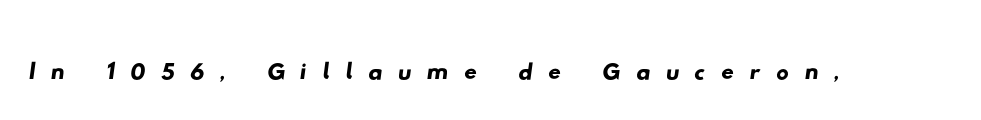
The image shows 63 px wide sans-serif type; set unusually wide letter spacing (+0.24 em), not underlined; low stroke contrast and a small x-height.
